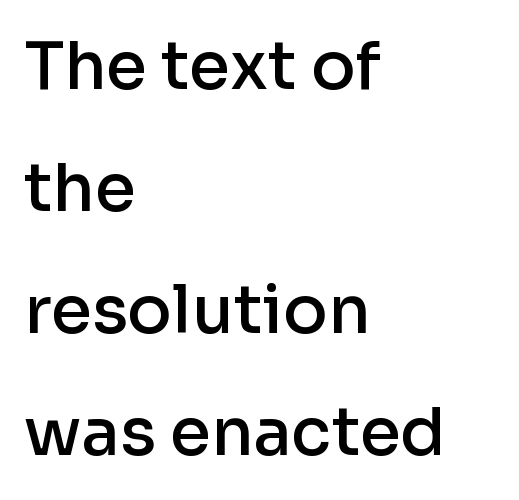
Q: Is the text bold? A: Semi-bold.
Q: Is the text italic (slanted)? A: No, it is upright.
Q: Is the typeface a serif or a sans-serif typeface? A: Sans-serif.
Q: Is the text underlined? A: No.
Q: How is the paragraph aligned? A: Left-aligned.
Q: Is the spacing between letters normal or unusually wide? A: Normal.
Q: Width (condensed, normal, or wide)? A: Normal.
Q: Stroke contrast? A: Low.
Q: x-height? A: Medium.
Q: Monospaced? A: No.
